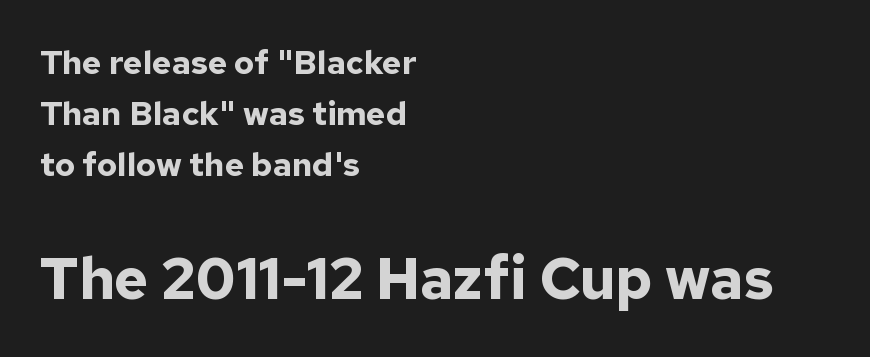
The image shows 58 px bold sans-serif type, upright; set left-aligned, normal line spacing (1.54x), normal letter spacing, not underlined; the second (bottom) block is 1.76x larger; low stroke contrast and a medium x-height.
